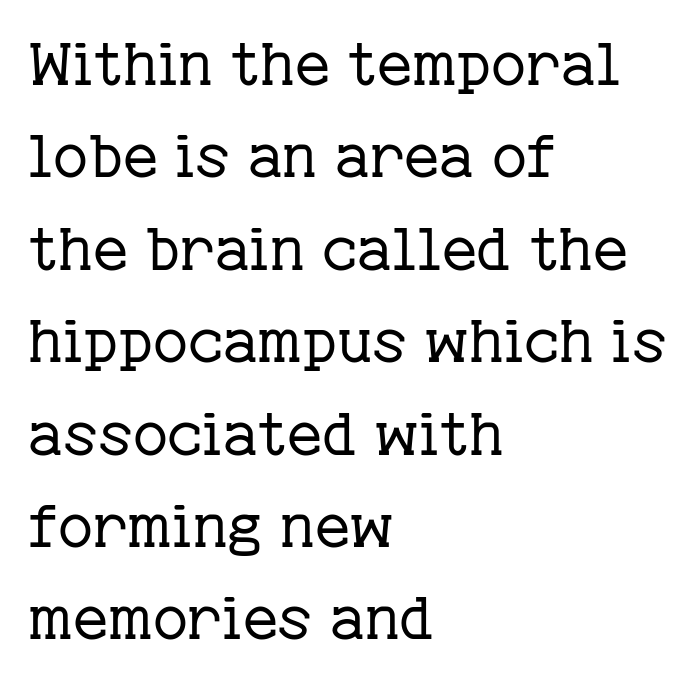
{"serif": "yes", "italic": "no", "bold": "no", "weight": "regular", "width": "normal", "stroke_contrast": "low", "x_height": "medium", "monospaced": "no", "underline": "no", "align": "left", "line_spacing": "normal", "line_spacing_ratio": 1.54, "letter_spacing": "normal", "letter_spacing_em": 0.0, "glyph_px": 60}
